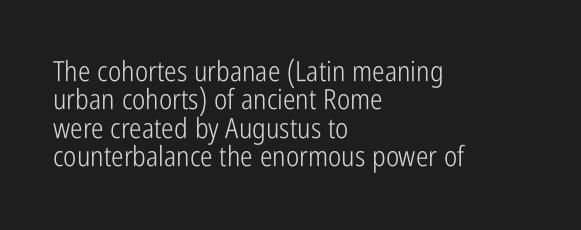
The image shows 28 px light, condensed sans-serif type, upright; set left-aligned, tight line spacing (1.01x), normal letter spacing, not underlined; low stroke contrast and a medium x-height.
